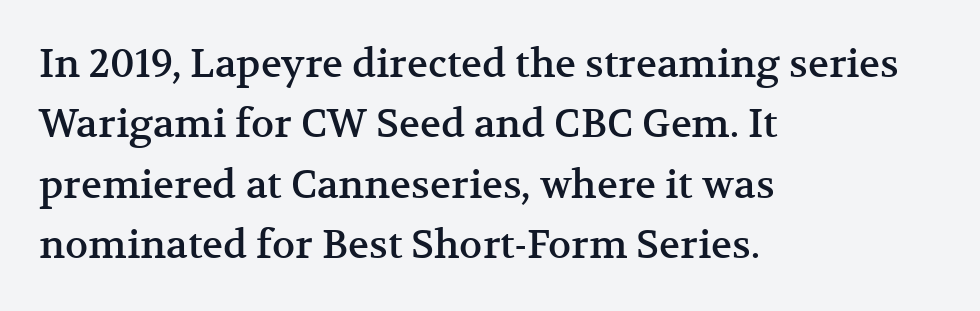
Q: Is the text italic (slanted)? A: No, it is upright.
Q: Is the typeface a serif or a sans-serif typeface? A: Serif.
Q: Is the text underlined? A: No.
Q: How is the paragraph aligned? A: Left-aligned.
Q: Is the spacing between letters normal or unusually wide? A: Normal.
Q: Is the spacing between lines tight, normal or loose? A: Normal.
Q: Width (condensed, normal, or wide)? A: Normal.
Q: Stroke contrast? A: Medium.
Q: x-height? A: Medium.
Q: Monospaced? A: No.
